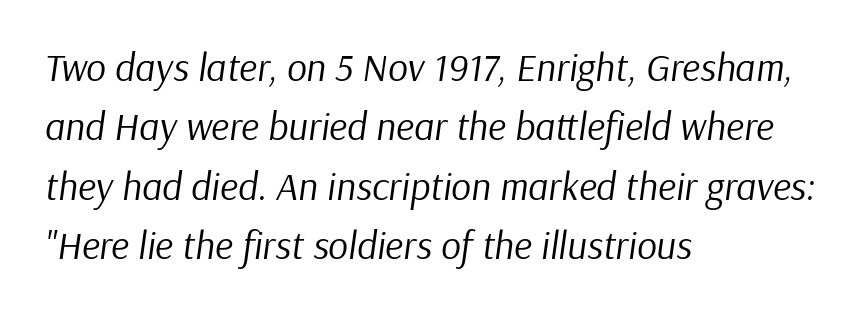
{"italic": "yes", "lean": "right", "slant_degrees": 9, "bold": "no", "weight": "regular", "width": "normal", "stroke_contrast": "low", "x_height": "medium", "monospaced": "no", "underline": "no", "align": "left", "line_spacing": "normal", "line_spacing_ratio": 1.52, "letter_spacing": "normal", "letter_spacing_em": 0.0, "glyph_px": 39}
